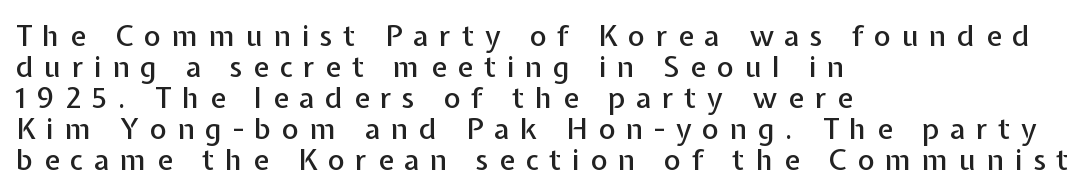
The typeface chosen for these lines omits serifs. These lines are rendered in a variable-pitch font. The gap between lines stays unmarked. Is there any slant? The stems are plumb. Successive baselines arrive quickly, one right under another. Horizontally, the lines are justified to the leading edge only.
